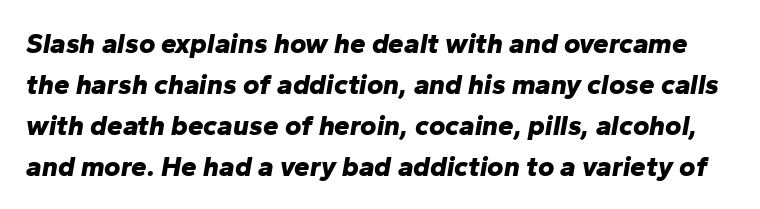
{"italic": "yes", "lean": "right", "slant_degrees": 10, "bold": "yes", "weight": "bold", "width": "normal", "stroke_contrast": "low", "x_height": "medium", "monospaced": "no", "underline": "no", "line_spacing": "normal", "line_spacing_ratio": 1.46, "letter_spacing": "normal", "letter_spacing_em": 0.0, "glyph_px": 28}
